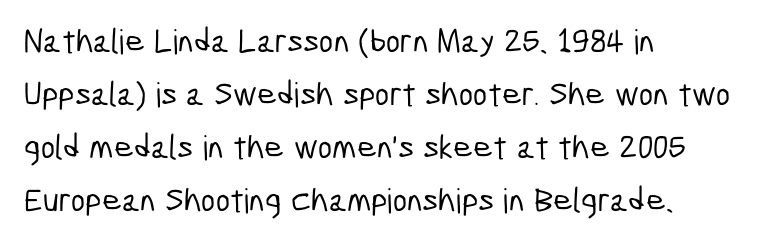
{"serif": "no", "width": "condensed", "stroke_contrast": "low", "x_height": "medium", "monospaced": "no", "underline": "no", "align": "left", "line_spacing": "normal", "line_spacing_ratio": 1.56, "letter_spacing": "normal", "letter_spacing_em": 0.0, "glyph_px": 34}
